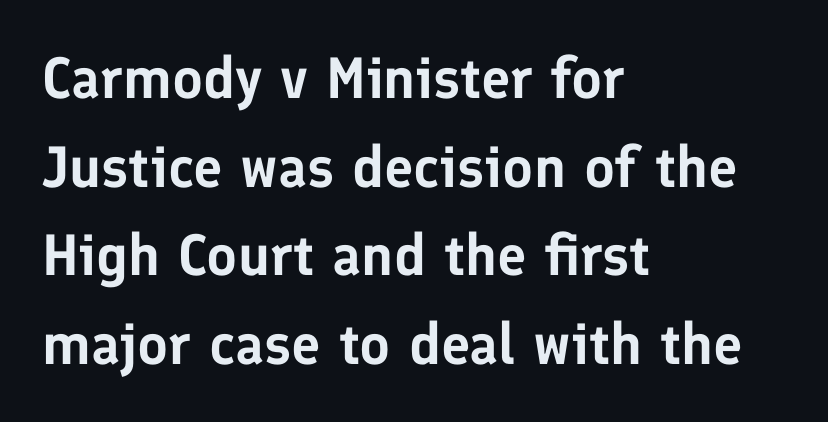
Q: Is the text italic (slanted)? A: No, it is upright.
Q: Is the typeface a serif or a sans-serif typeface? A: Sans-serif.
Q: Is the text underlined? A: No.
Q: How is the paragraph aligned? A: Left-aligned.
Q: Is the spacing between letters normal or unusually wide? A: Normal.
Q: Is the spacing between lines tight, normal or loose? A: Normal.
Q: Width (condensed, normal, or wide)? A: Normal.
Q: Stroke contrast? A: Low.
Q: x-height? A: Medium.
Q: Monospaced? A: No.
